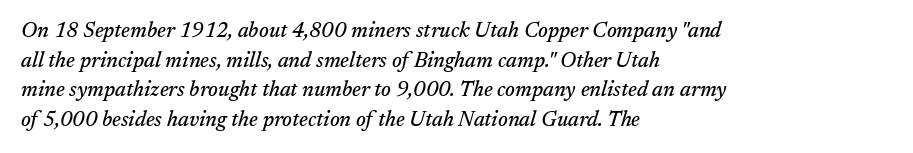
The image shows 21 px text type, italic (leaning right); set left-aligned, normal line spacing (1.41x), normal letter spacing, not underlined.
